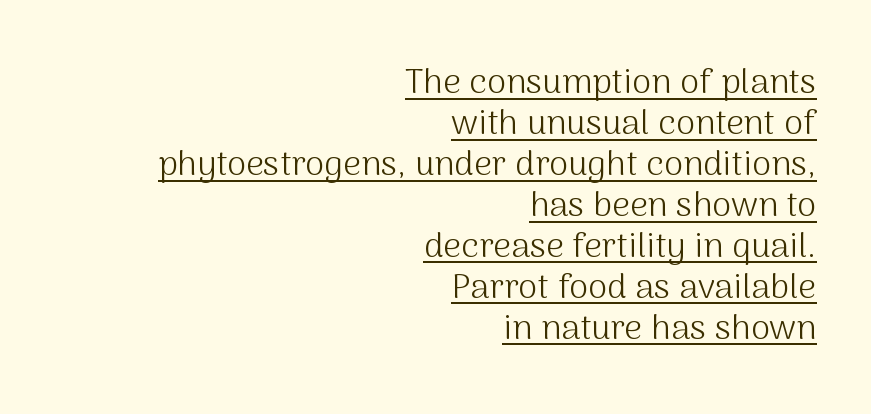
The image shows 35 px light sans-serif type, upright; set right-aligned, line spacing 1.17x, normal letter spacing, underlined; medium stroke contrast and a medium x-height.
